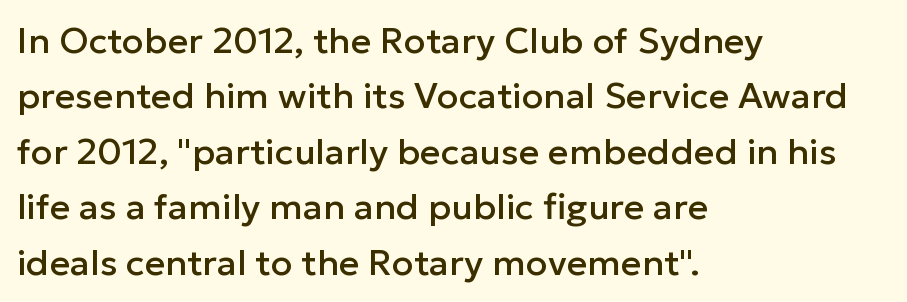
{"serif": "no", "italic": "no", "width": "normal", "stroke_contrast": "low", "x_height": "medium", "monospaced": "no", "underline": "no", "align": "left", "line_spacing": "normal", "line_spacing_ratio": 1.54, "letter_spacing": "normal", "letter_spacing_em": 0.0, "glyph_px": 36}
